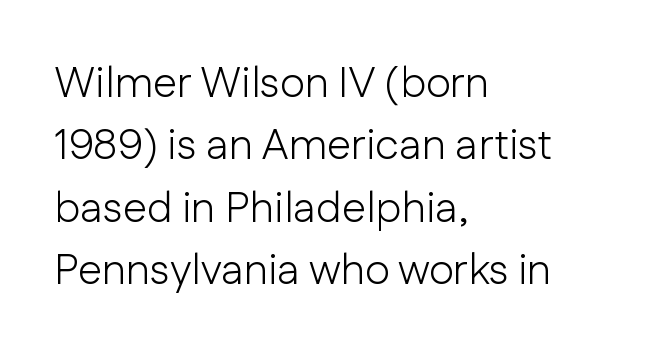
The image shows 43 px light sans-serif type, upright; set left-aligned, normal line spacing (1.45x), normal letter spacing, not underlined; low stroke contrast and a medium x-height.
